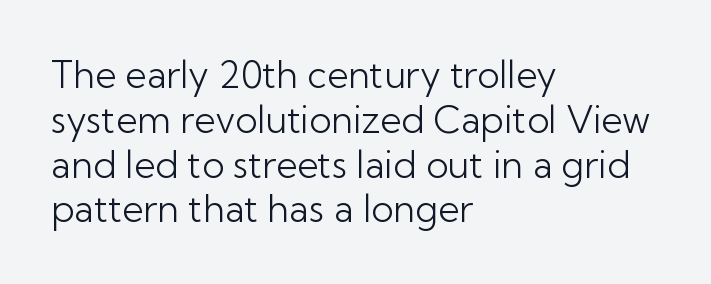
The image shows 37 px light sans-serif type, upright; set left-aligned, line spacing 1.21x, normal letter spacing, not underlined; low stroke contrast and a medium x-height.
